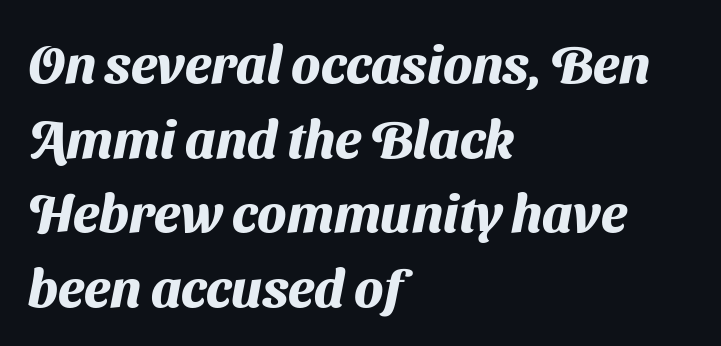
The image shows 53 px heavy sans-serif type; set left-aligned, normal line spacing (1.41x), normal letter spacing, not underlined; medium stroke contrast and a medium x-height.
